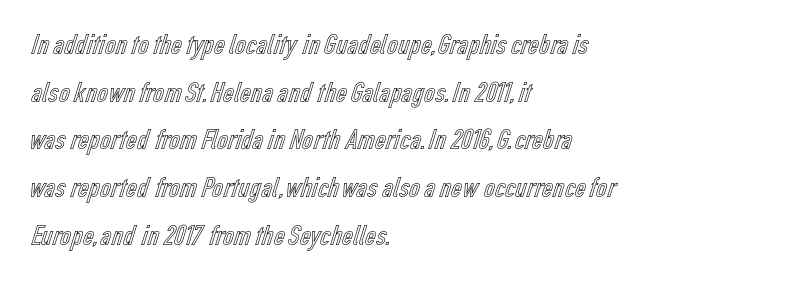
Descenders hang freely into open space. Looks like regular typesetting: each glyph gets only the width it needs. In terms of leading, this rendering sits right in the middle. One-word summary of the alignment: left.
